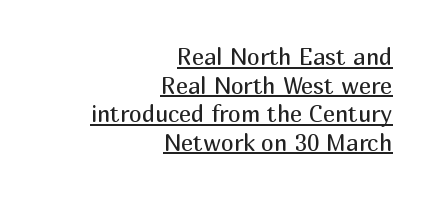
Unbolded letterforms with no extra heft. The rendering anchors every line to the right-hand side. Descenders here cross a horizontal rule under the line. Does extra space separate the letters? No, they use regular spacing. The font's upright variant was chosen for this text.
